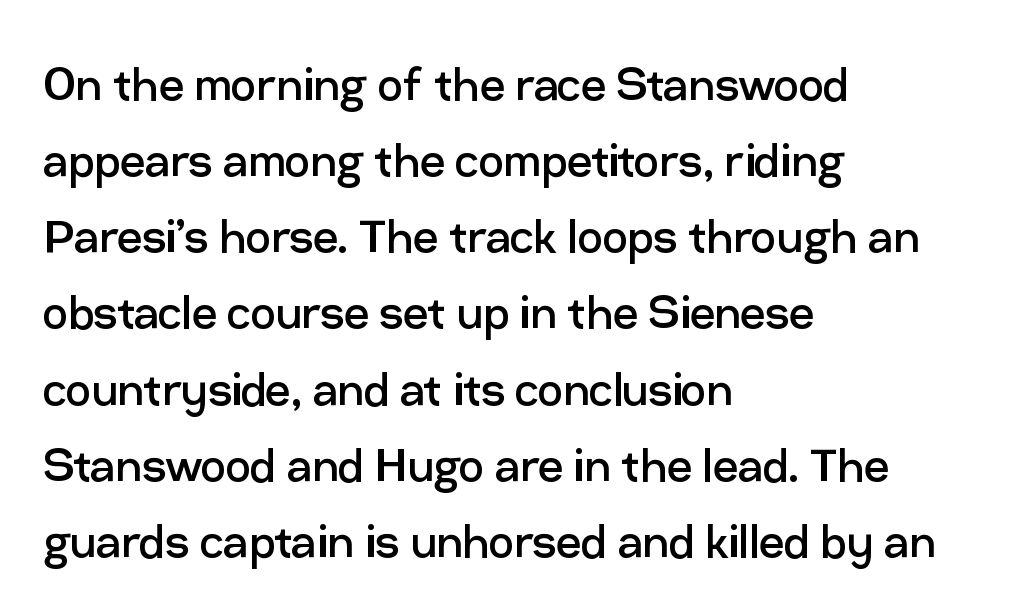
Q: Is the text bold? A: No.
Q: Is the text italic (slanted)? A: No, it is upright.
Q: Is the typeface a serif or a sans-serif typeface? A: Sans-serif.
Q: Is the text underlined? A: No.
Q: How is the paragraph aligned? A: Left-aligned.
Q: Is the spacing between letters normal or unusually wide? A: Normal.
Q: Is the spacing between lines tight, normal or loose? A: Normal.
Q: Width (condensed, normal, or wide)? A: Normal.
Q: Stroke contrast? A: Low.
Q: x-height? A: Medium.
Q: Monospaced? A: No.
